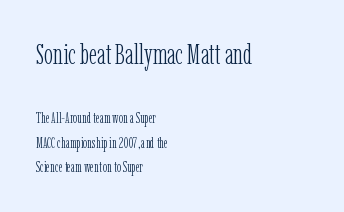
{"serif": "yes", "italic": "no", "bold": "no", "weight": "light", "width": "condensed", "stroke_contrast": "low", "x_height": "medium", "monospaced": "no", "underline": "no", "align": "left", "line_spacing_ratio": 1.73, "letter_spacing": "normal", "letter_spacing_em": 0.0, "larger_block": "first", "size_ratio": 2.07, "glyph_px": 29}
